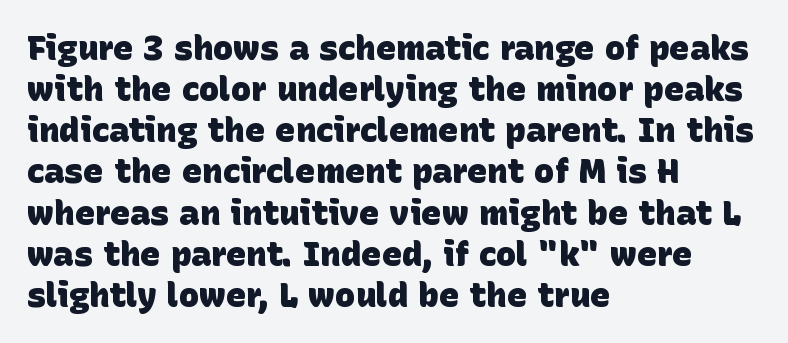
The image shows 34 px heavy sans-serif type; set left-aligned, line spacing 1.21x, normal letter spacing, not underlined; low stroke contrast and a large x-height.
